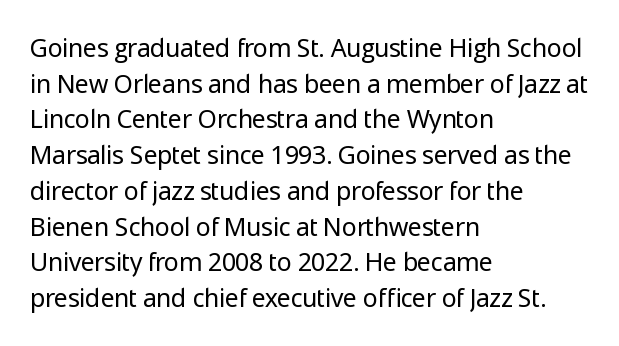
No word sits above an underline. These lines stack with their left ends in a neat column. The line-height multiplier appears to be the usual default. Ordinary non-slanted type is in use. Students, note that the glyphs here touch the page at normal intervals.
